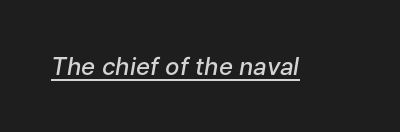
Is the type slanted? Yes — the strokes lean at a clear angle. Descenders here cross a horizontal rule under the line. The rendering uses a semibold face; strokes are thickened but not to full bold. Each word holds together tightly as a unit, with standard inter-letter gaps.
